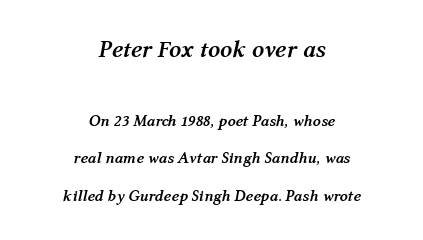
The image shows 24 px bold type, italic (leaning right); set centered, loose line spacing (2.35x), normal letter spacing, not underlined; the first (top) block is 1.5x larger.
